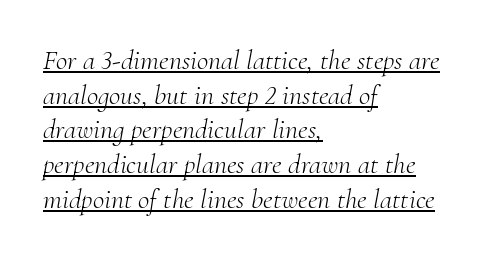
Typeset ragged right — the left edge is the straight one. Nobody touched the tracking dial on this one. Somebody hit Ctrl+U on this one — the words are underlined. Looks like regular typesetting: each glyph gets only the width it needs.
